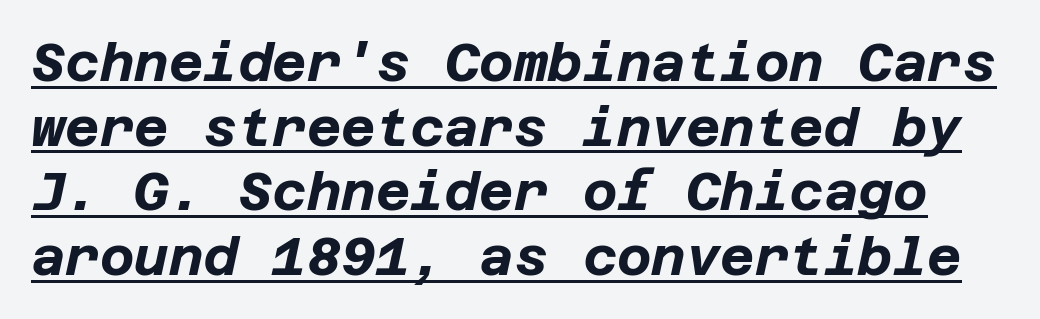
{"italic": "yes", "lean": "right", "slant_degrees": 12, "bold": "yes", "weight": "bold", "width": "normal", "stroke_contrast": "low", "x_height": "large", "underline": "yes", "line_spacing_ratio": 1.22, "letter_spacing": "normal", "letter_spacing_em": 0.0, "glyph_px": 53}
